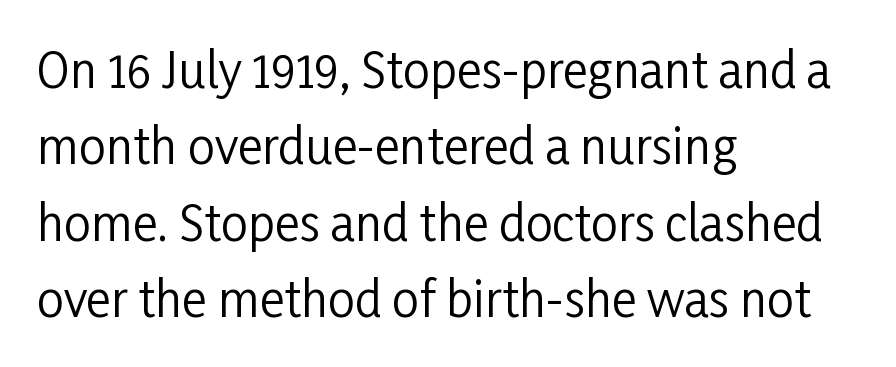
{"serif": "no", "italic": "no", "bold": "no", "weight": "regular", "width": "condensed", "stroke_contrast": "low", "x_height": "medium", "monospaced": "no", "underline": "no", "align": "left", "line_spacing": "normal", "line_spacing_ratio": 1.59, "letter_spacing": "normal", "letter_spacing_em": 0.0, "glyph_px": 48}
